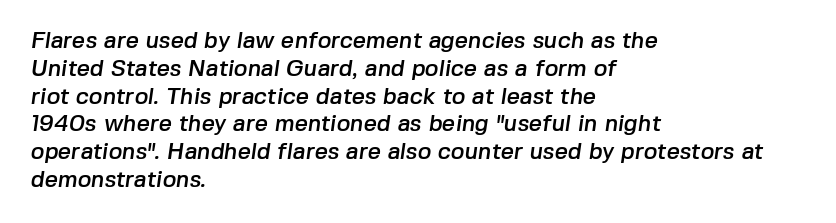
{"underline": "no", "align": "left", "line_spacing_ratio": 1.21, "letter_spacing": "normal", "letter_spacing_em": 0.0, "glyph_px": 23}
